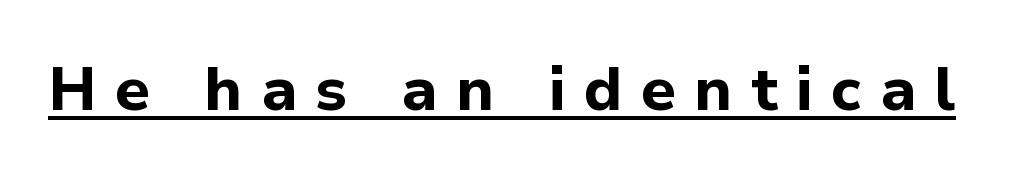
The image shows 61 px bold sans-serif type, upright; set unusually wide letter spacing (+0.3 em), underlined; low stroke contrast and a medium x-height.
